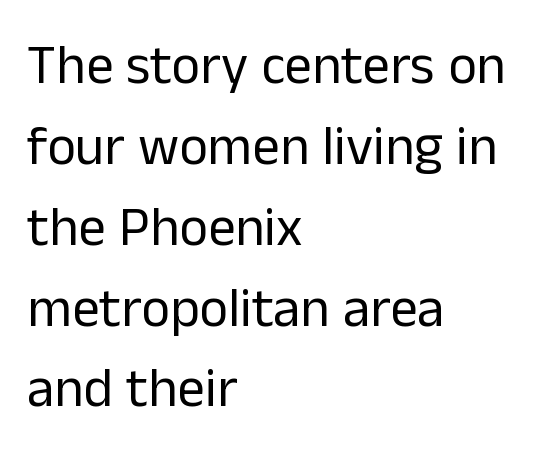
{"serif": "no", "italic": "no", "bold": "no", "weight": "regular", "width": "normal", "stroke_contrast": "low", "x_height": "medium", "monospaced": "no", "underline": "no", "align": "left", "line_spacing": "normal", "line_spacing_ratio": 1.47, "letter_spacing": "normal", "letter_spacing_em": 0.0, "glyph_px": 55}
